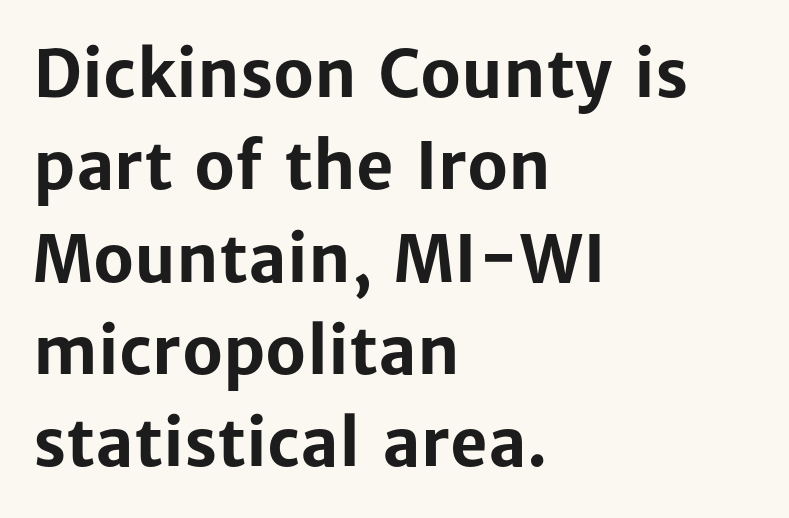
Between one letter and the next there's only the usual sliver of space. Line starts are locked; line ends wander. Do the letters lean? They stand straight. Emphasis by weight is at full strength: bold.
